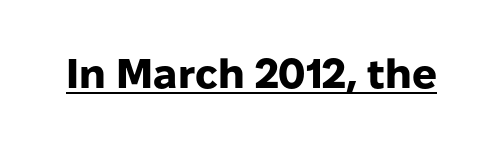
The strokes are fattened all the way to bold. Font category for this specimen: sans-serif. The specimen includes a rule beneath the text block's lines. This sample has the flowing, uneven cadence of proportional lettering. When letters stand straight like this, we call the style roman or upright.
